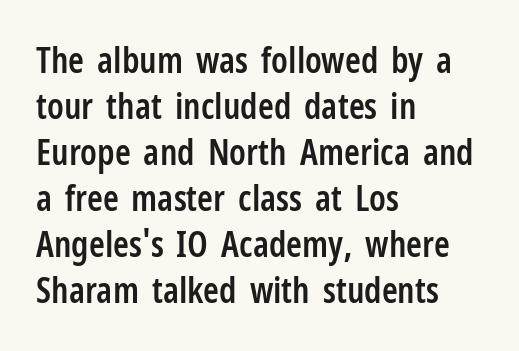
{"serif": "no", "italic": "no", "bold": "semi", "weight": "semibold", "width": "condensed", "stroke_contrast": "low", "x_height": "medium", "monospaced": "no", "underline": "no", "align": "left", "line_spacing": "normal", "line_spacing_ratio": 1.28, "letter_spacing": "normal", "letter_spacing_em": 0.0, "glyph_px": 36}
